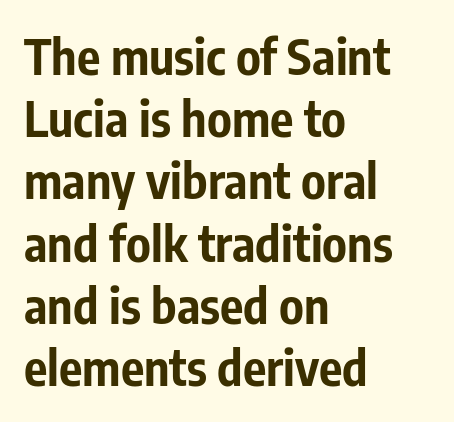
The image shows 49 px bold, condensed sans-serif type, upright; set left-aligned, normal line spacing (1.27x), normal letter spacing, not underlined; low stroke contrast and a medium x-height.
